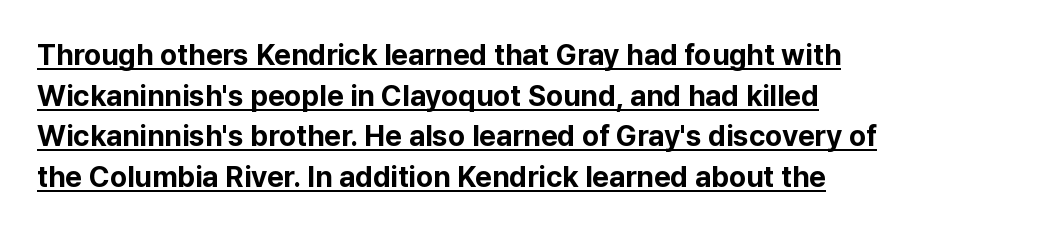
One glance says typical: line gaps are just what's usual. The letters are bold, with thick, heavy strokes. The paragraph has a hard left edge and a soft right edge. Unlike a traditional serif, this face leaves its strokes unadorned.
